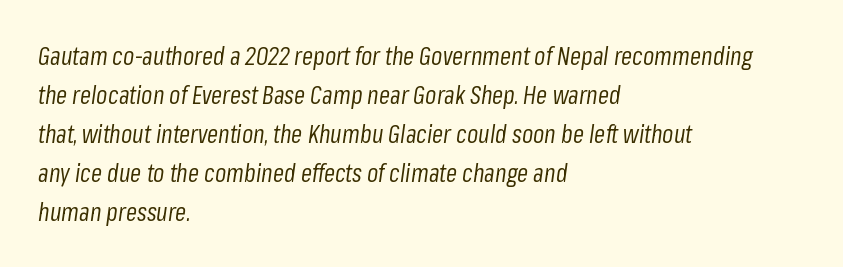
{"italic": "yes", "lean": "right", "slant_degrees": 8, "bold": "no", "underline": "no", "align": "left", "line_spacing": "normal", "line_spacing_ratio": 1.56, "letter_spacing": "normal", "letter_spacing_em": 0.0, "glyph_px": 25}
